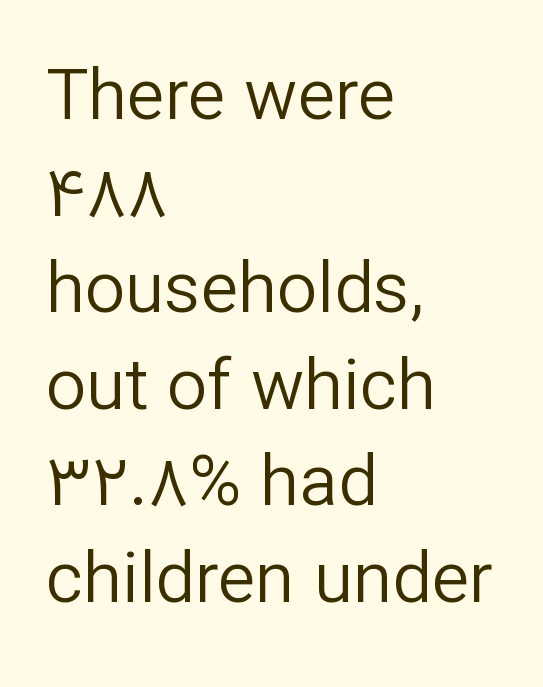
The image shows 71 px regular-weight sans-serif type, upright; set left-aligned, normal line spacing (1.36x), normal letter spacing, not underlined; low stroke contrast and a medium x-height.
